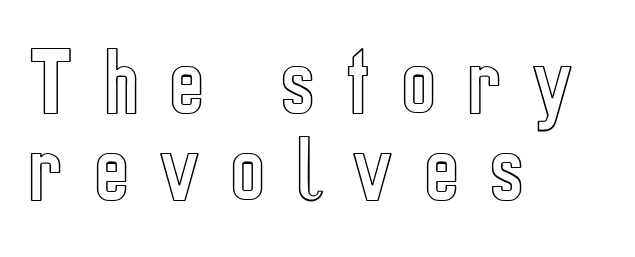
The image shows 74 px condensed type, upright; set left-aligned, line spacing 1.18x, unusually wide letter spacing (+0.41 em), not underlined; a medium x-height.
